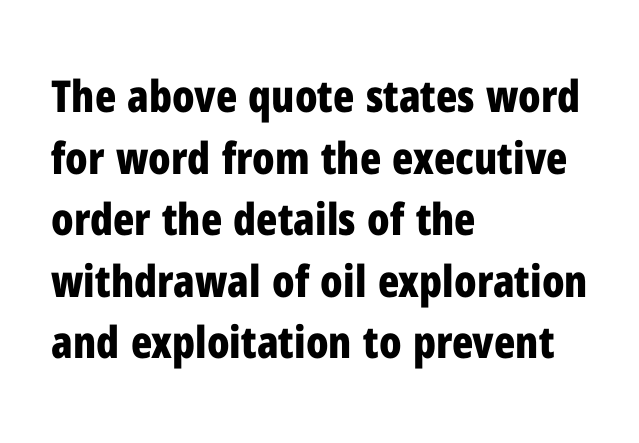
The image shows 44 px bold, condensed sans-serif type, upright; set left-aligned, normal line spacing (1.4x), normal letter spacing, not underlined; low stroke contrast and a medium x-height.
